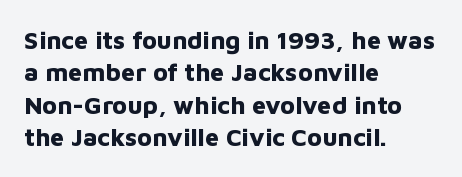
The image shows 25 px bold type, upright; set left-aligned, normal line spacing (1.3x), normal letter spacing, not underlined.
